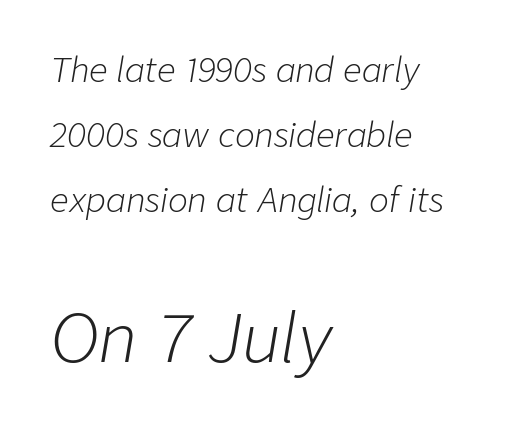
{"italic": "yes", "lean": "right", "slant_degrees": 9, "bold": "no", "weight": "light", "width": "normal", "stroke_contrast": "low", "x_height": "medium", "monospaced": "no", "underline": "no", "align": "left", "line_spacing": "loose", "line_spacing_ratio": 1.97, "letter_spacing": "normal", "letter_spacing_em": 0.0, "larger_block": "second", "size_ratio": 2.0, "glyph_px": 66}
